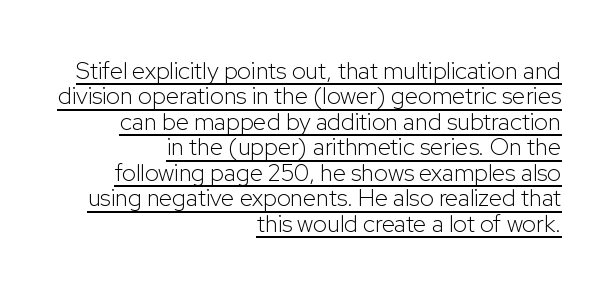
Q: Is the text bold? A: No.
Q: Is the text italic (slanted)? A: No, it is upright.
Q: Is the text underlined? A: Yes.
Q: How is the paragraph aligned? A: Right-aligned.
Q: Is the spacing between letters normal or unusually wide? A: Normal.
Q: Is the spacing between lines tight, normal or loose? A: Tight.
